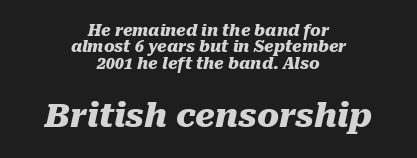
{"italic": "yes", "lean": "right", "slant_degrees": 10, "bold": "yes", "weight": "heavy", "width": "normal", "stroke_contrast": "medium", "x_height": "medium", "monospaced": "no", "underline": "no", "align": "center", "line_spacing": "tight", "line_spacing_ratio": 1.02, "letter_spacing": "normal", "letter_spacing_em": 0.0, "larger_block": "second", "size_ratio": 2.06, "glyph_px": 33}
